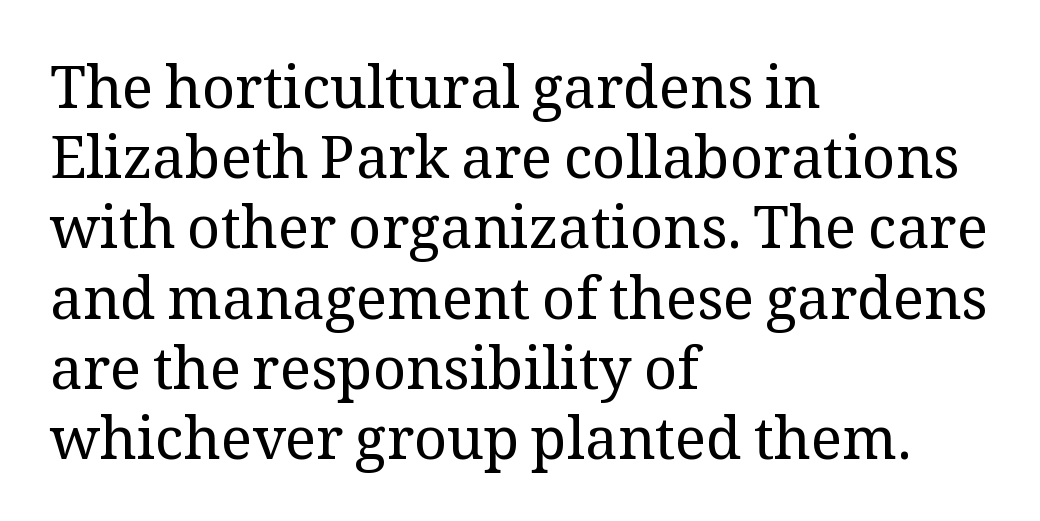
{"serif": "yes", "italic": "no", "bold": "no", "weight": "regular", "width": "normal", "stroke_contrast": "medium", "x_height": "medium", "monospaced": "no", "underline": "no", "align": "left", "line_spacing_ratio": 1.21, "letter_spacing": "normal", "letter_spacing_em": 0.0, "glyph_px": 58}
